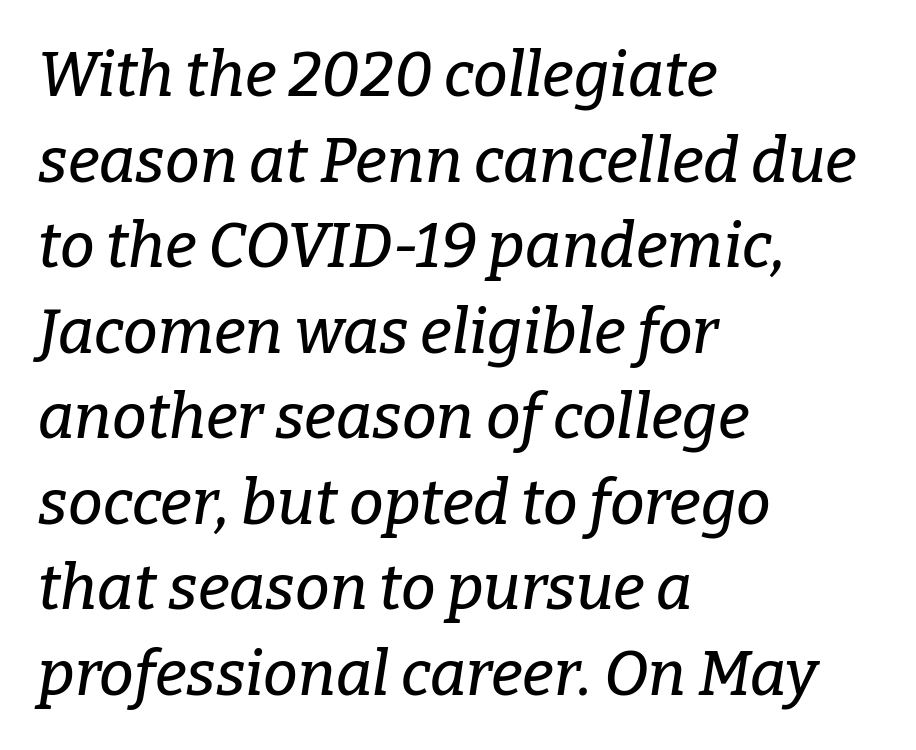
The image shows 62 px serif type, italic (leaning right); set left-aligned, normal line spacing (1.38x), normal letter spacing, not underlined; low stroke contrast and a medium x-height.
